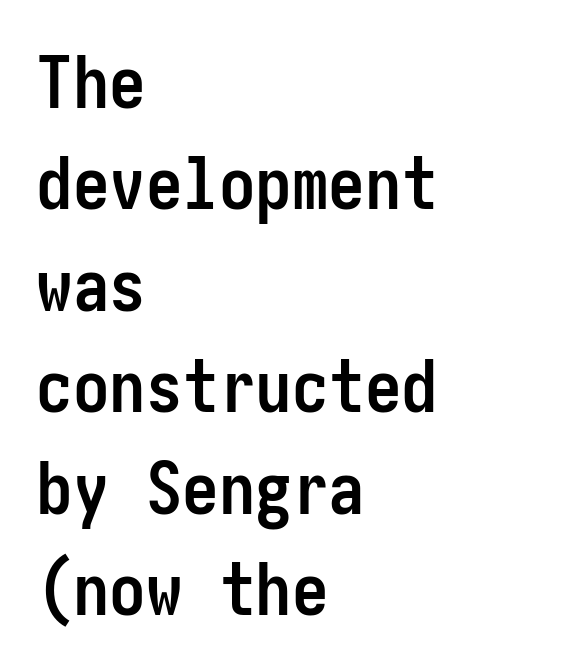
{"serif": "no", "italic": "no", "bold": "yes", "weight": "semibold", "width": "condensed", "stroke_contrast": "low", "x_height": "medium", "underline": "no", "align": "left", "line_spacing": "normal", "line_spacing_ratio": 1.39, "letter_spacing": "normal", "letter_spacing_em": 0.0, "glyph_px": 73}
